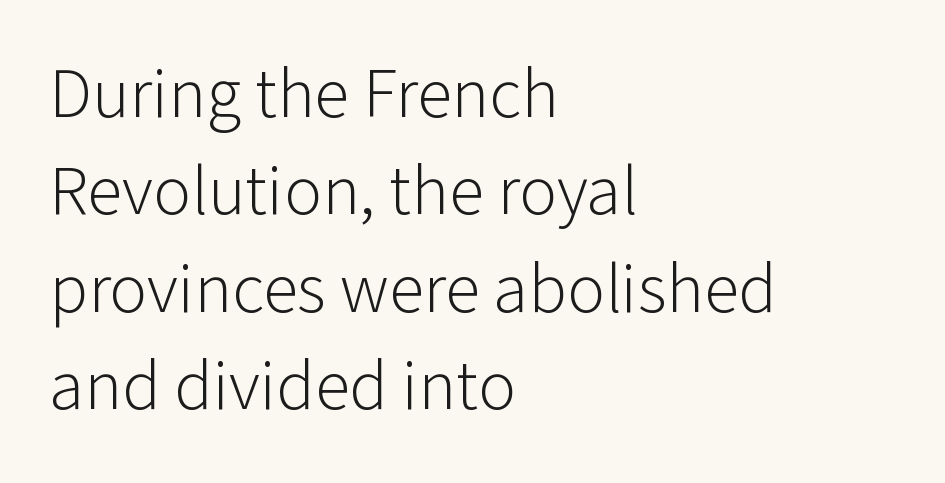
Q: Is the text bold? A: No.
Q: Is the text italic (slanted)? A: No, it is upright.
Q: Is the typeface a serif or a sans-serif typeface? A: Sans-serif.
Q: Is the text underlined? A: No.
Q: How is the paragraph aligned? A: Left-aligned.
Q: Is the spacing between letters normal or unusually wide? A: Normal.
Q: Is the spacing between lines tight, normal or loose? A: Normal.
Q: Width (condensed, normal, or wide)? A: Normal.
Q: Stroke contrast? A: Low.
Q: x-height? A: Medium.
Q: Monospaced? A: No.
